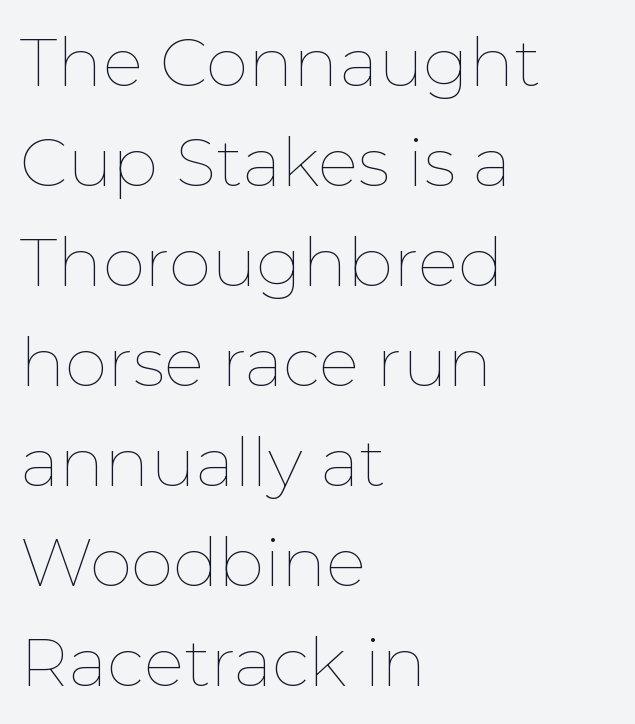
The image shows 68 px thin type, upright; set left-aligned, normal line spacing (1.47x), normal letter spacing, not underlined; low stroke contrast and a medium x-height.
